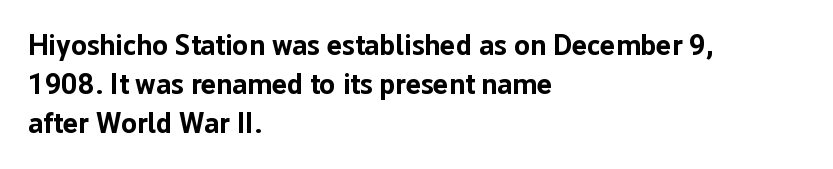
The designer left line spacing at the default. Letters rest on an invisible, unmarked baseline. The compositor pushed each line to the left boundary. The type sits square on the baseline with zero lean. No feet cap the strokes, marking this as sans-serif type.
